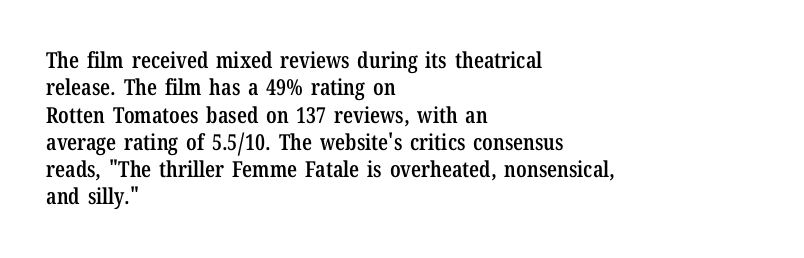
The image shows 22 px text type, upright; set left-aligned, line spacing 1.24x, normal letter spacing, not underlined.
